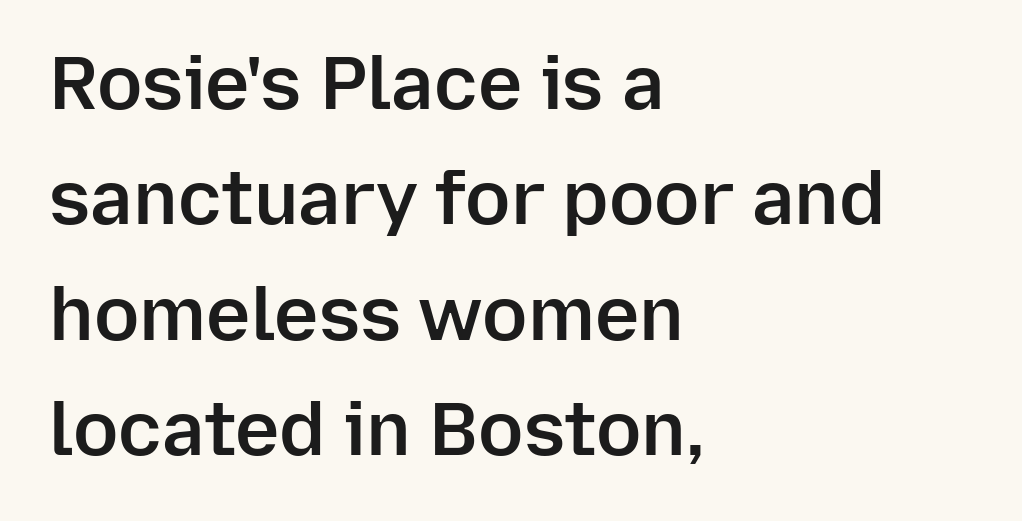
The image shows 75 px semibold sans-serif type, upright; set left-aligned, normal line spacing (1.54x), normal letter spacing, not underlined; low stroke contrast and a medium x-height.
